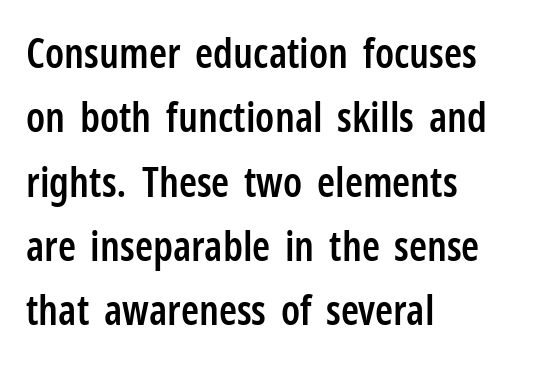
The image shows 41 px semibold, condensed sans-serif type, upright; set left-aligned, normal line spacing (1.57x), normal letter spacing, not underlined; low stroke contrast and a medium x-height.
